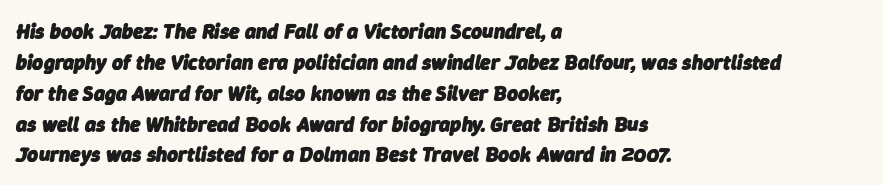
The image shows 21 px bold type, italic (leaning right); set left-aligned, normal line spacing (1.47x), normal letter spacing, not underlined.
